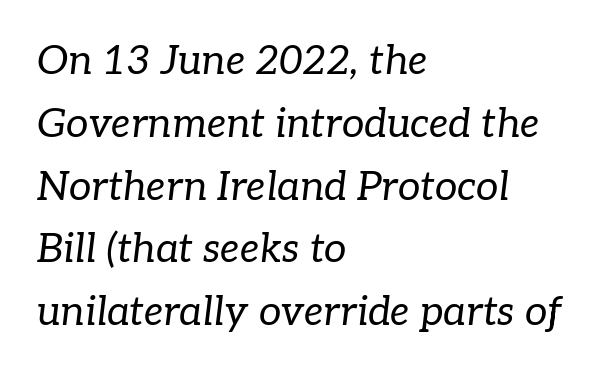
The image shows 40 px regular-weight serif type, italic (leaning right); set left-aligned, normal line spacing (1.57x), normal letter spacing, not underlined; low stroke contrast and a medium x-height.
